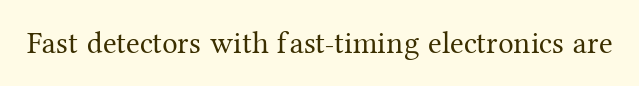
{"serif": "yes", "italic": "no", "bold": "no", "weight": "regular", "width": "normal", "stroke_contrast": "medium", "x_height": "medium", "monospaced": "no", "underline": "no", "letter_spacing": "normal", "letter_spacing_em": 0.0, "glyph_px": 31}
